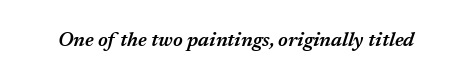
Does the lettering tilt? It does — this is italic. This rendering features lettering with no underline. In terms of weight, the rendering is demibold, just under bold. Look at the tracking — it's just the regular setting, nothing added.
